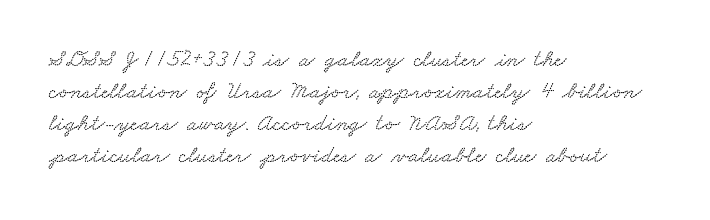
The image shows 24 px text type; set left-aligned, normal line spacing (1.34x), normal letter spacing, not underlined.
